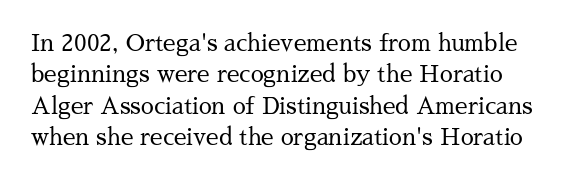
{"italic": "no", "bold": "no", "underline": "no", "line_spacing": "normal", "line_spacing_ratio": 1.36, "letter_spacing": "normal", "letter_spacing_em": 0.0, "glyph_px": 23}
